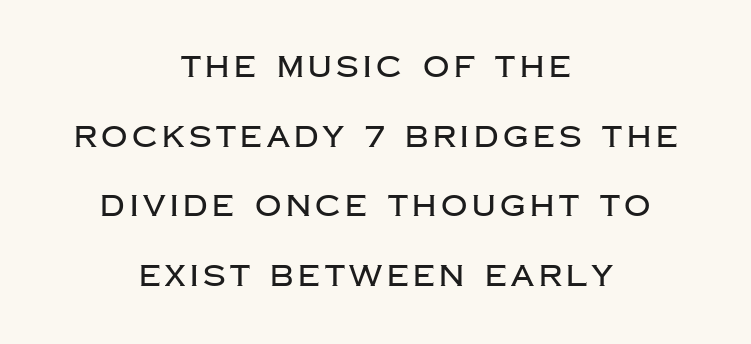
The image shows 29 px sans-serif type, upright; set centered, loose line spacing (2.4x), not underlined; low stroke contrast and a large x-height.
